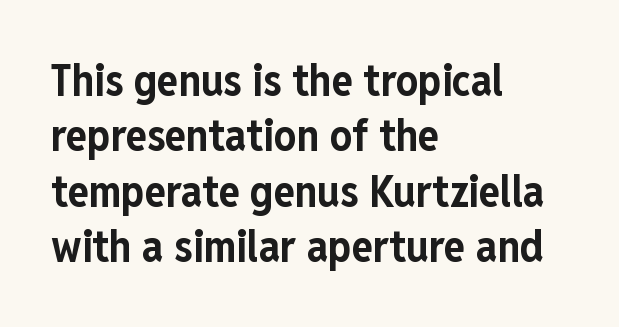
The ragged edge is on the right, which tells us the setting is flush left. Posture: straight, roman, zero tilt. The rendering uses a moderate line-height, typical for paragraphs. Anything drawn beneath the words? Only blank space. Type style note: lacks serifs.
